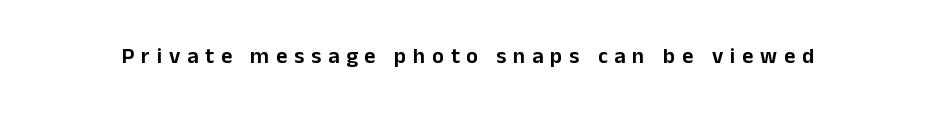
{"italic": "no", "underline": "no", "letter_spacing": "wide", "letter_spacing_em": 0.31, "glyph_px": 22}
